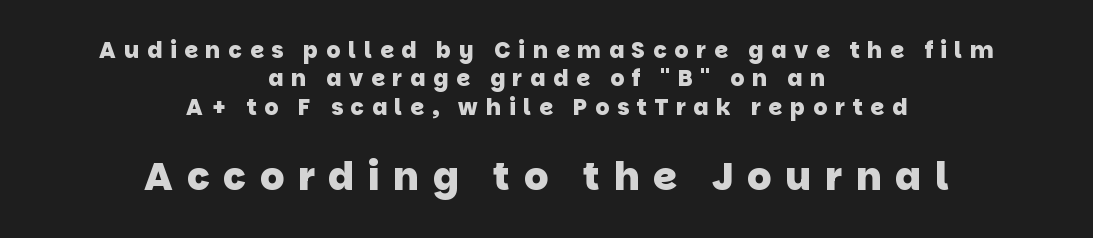
{"serif": "no", "bold": "yes", "weight": "heavy", "width": "normal", "stroke_contrast": "low", "x_height": "large", "monospaced": "no", "underline": "no", "align": "center", "line_spacing": "normal", "line_spacing_ratio": 1.29, "letter_spacing": "wide", "letter_spacing_em": 0.36, "larger_block": "second", "size_ratio": 1.73, "glyph_px": 38}
